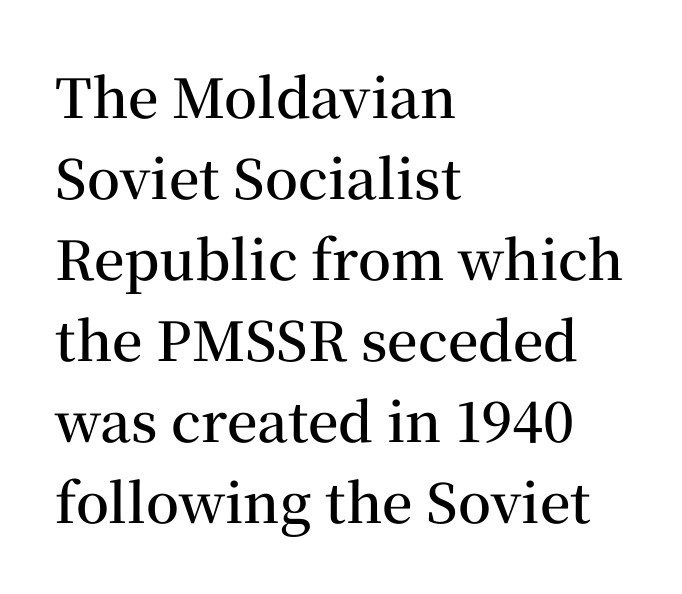
The image shows 54 px semibold serif type, upright; set left-aligned, normal line spacing (1.5x), normal letter spacing, not underlined; medium stroke contrast and a medium x-height.
